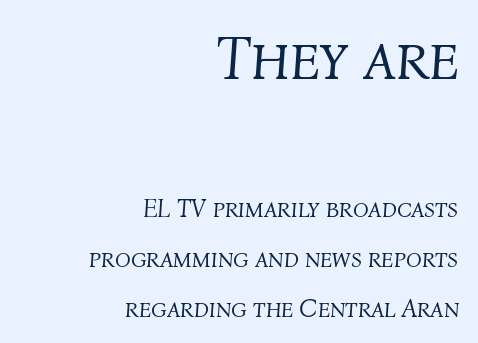
Q: Is the text bold? A: No.
Q: Is the text italic (slanted)? A: Yes, it leans right by about 4 degrees.
Q: Is the text underlined? A: No.
Q: How is the paragraph aligned? A: Right-aligned.
Q: Is the spacing between letters normal or unusually wide? A: Normal.
Q: Is the spacing between lines tight, normal or loose? A: Loose.
Q: Which block of text is set in a larger size, the first (top) or the second (bottom)? A: The first (top) one.
Q: Width (condensed, normal, or wide)? A: Normal.
Q: Stroke contrast? A: Medium.
Q: x-height? A: Medium.
Q: Monospaced? A: No.
